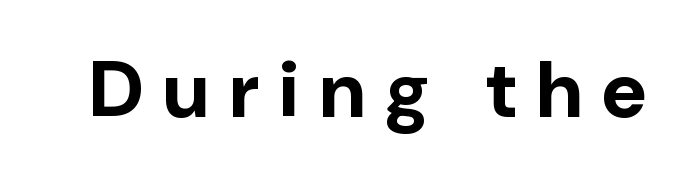
Ascenders rise straight up at ninety degrees. Plenty of ink on the page — the face is bold. Here the glyphs are tracked loosely, breaking word shapes into spaced letters. Grotesque or geometric, the face here clearly has no serifs. This sample has the flowing, uneven cadence of proportional lettering.
